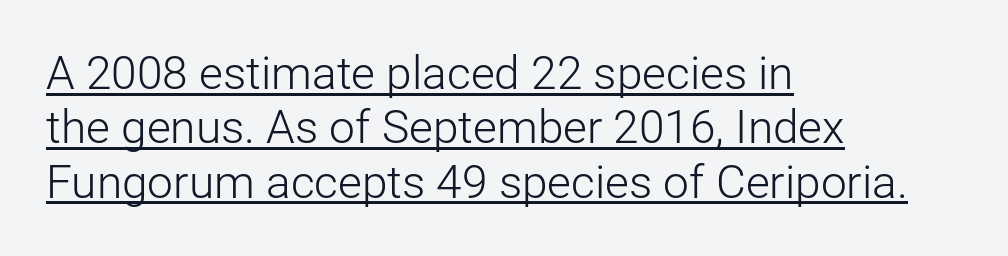
The image shows 46 px light sans-serif type, upright; set left-aligned, line spacing 1.18x, normal letter spacing, underlined; low stroke contrast and a medium x-height.
